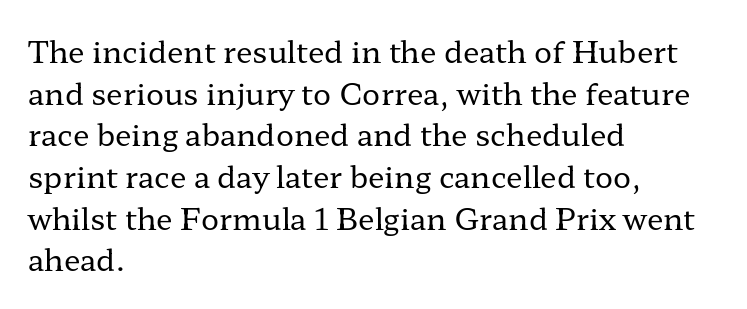
Q: Is the text bold? A: No.
Q: Is the text italic (slanted)? A: No, it is upright.
Q: Is the typeface a serif or a sans-serif typeface? A: Serif.
Q: Is the text underlined? A: No.
Q: How is the paragraph aligned? A: Left-aligned.
Q: Is the spacing between letters normal or unusually wide? A: Normal.
Q: Is the spacing between lines tight, normal or loose? A: Normal.
Q: Width (condensed, normal, or wide)? A: Wide.
Q: Stroke contrast? A: Low.
Q: x-height? A: Medium.
Q: Monospaced? A: No.
